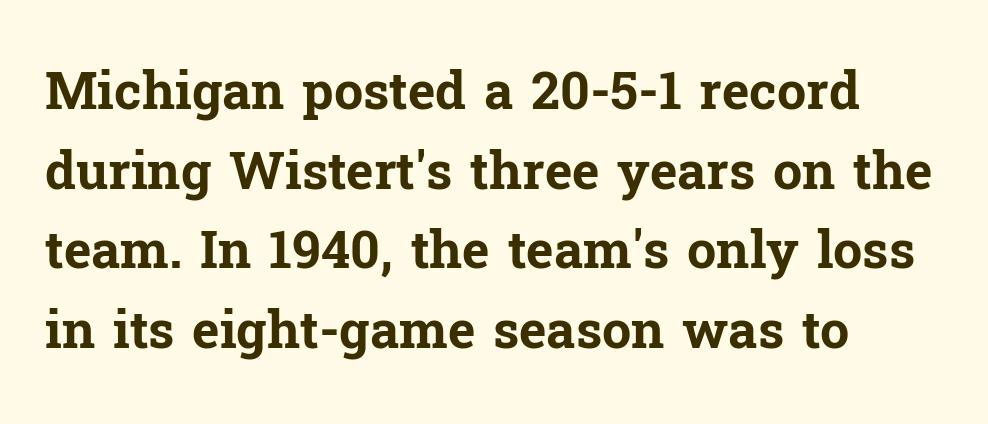
The image shows 52 px bold serif type, upright; set left-aligned, normal line spacing (1.53x), normal letter spacing, not underlined; low stroke contrast and a medium x-height.
